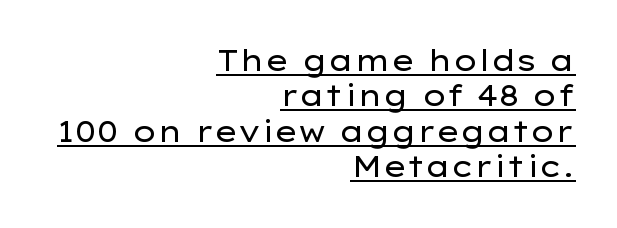
Tracking value appears to be zero — textbook default spacing. Typographically, this falls in the sans-serif category. Varying glyph widths throughout — classic text-font behaviour. This is not heavy type; no bold has been used. A student would call this right alignment; a typographer would say flush right, rag left. Does a line run under the words? Yes, clearly.
